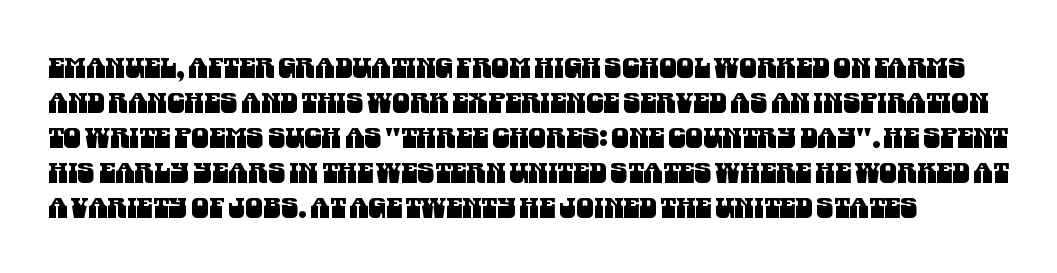
{"serif": "no", "width": "condensed", "stroke_contrast": "medium", "x_height": "large", "monospaced": "no", "underline": "no", "line_spacing": "normal", "line_spacing_ratio": 1.25, "letter_spacing": "normal", "letter_spacing_em": 0.0, "glyph_px": 28}
